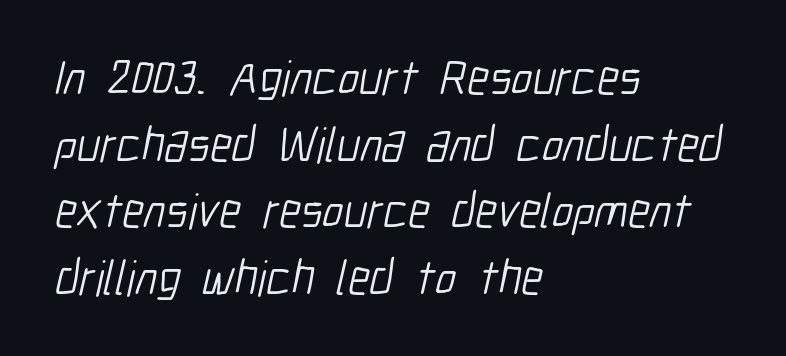
The image shows 49 px light, condensed sans-serif type; set left-aligned, normal line spacing (1.36x), normal letter spacing, not underlined; low stroke contrast and a medium x-height.
